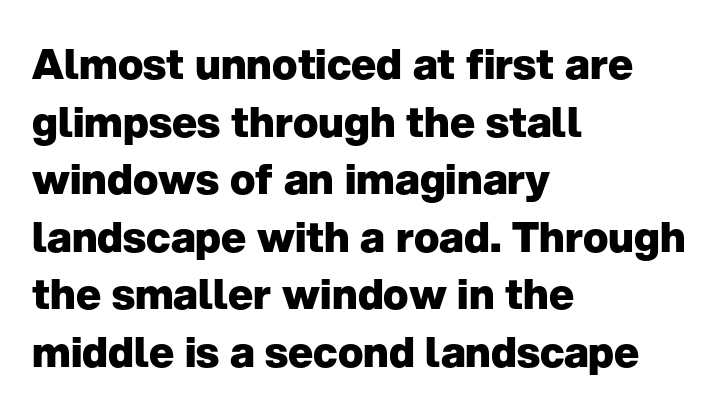
{"serif": "no", "italic": "no", "bold": "yes", "weight": "heavy", "width": "normal", "stroke_contrast": "low", "x_height": "medium", "monospaced": "no", "underline": "no", "align": "left", "line_spacing": "normal", "line_spacing_ratio": 1.37, "letter_spacing": "normal", "letter_spacing_em": 0.0, "glyph_px": 42}
